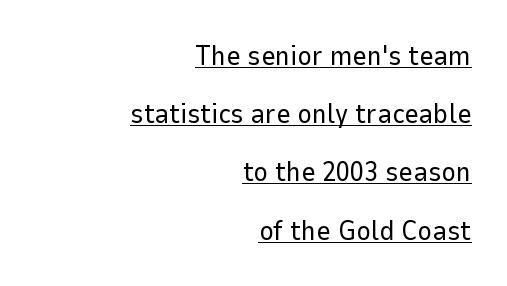
The image shows 28 px regular-weight sans-serif type, upright; set right-aligned, loose line spacing (2.08x), normal letter spacing, underlined; low stroke contrast and a medium x-height.
